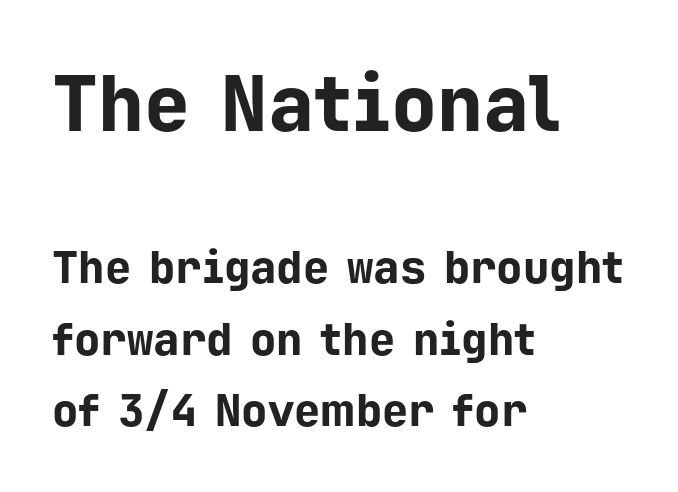
Is this a fixed-width face? Yes — each glyph sits in an identical cell. Compare the two chunks: the upper has the greater cap height. Do the letters lean? They stand straight. Typesetter's note: full bold, strokes at maximum text heaviness. Interline gaps are of average width in this sample.
